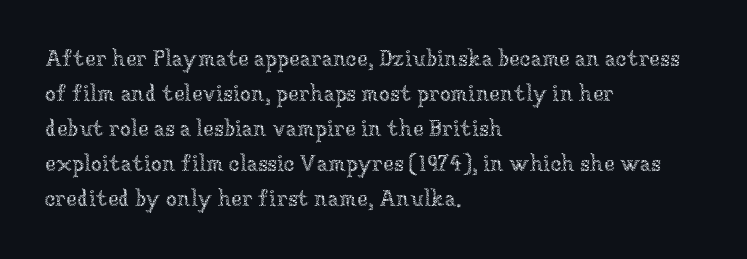
Every stem runs plumb, perpendicular to the baseline. Ink coverage per letter is moderate at most. Does extra space separate the letters? No, they use regular spacing. Line starts are locked; line ends wander. If you measured baseline to baseline, you'd find a middling distance.
